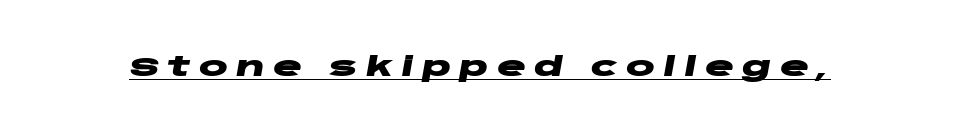
{"italic": "yes", "lean": "right", "slant_degrees": 10, "bold": "yes", "underline": "yes", "letter_spacing": "wide", "letter_spacing_em": 0.3, "glyph_px": 27}
